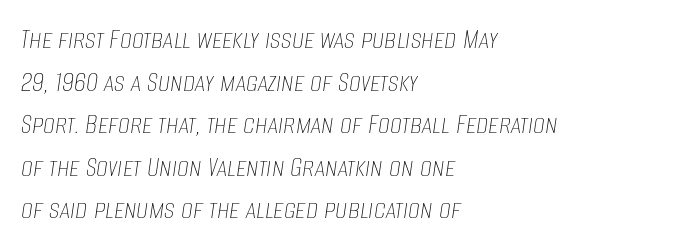
Q: Is the text bold? A: No.
Q: Is the text italic (slanted)? A: Yes, it leans right by about 8 degrees.
Q: Is the text underlined? A: No.
Q: How is the paragraph aligned? A: Left-aligned.
Q: Is the spacing between letters normal or unusually wide? A: Normal.
Q: Is the spacing between lines tight, normal or loose? A: Normal.
Q: Width (condensed, normal, or wide)? A: Condensed.
Q: Stroke contrast? A: Low.
Q: x-height? A: Large.
Q: Monospaced? A: No.
